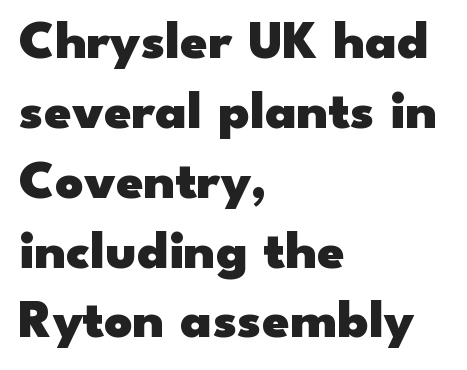
{"serif": "no", "italic": "no", "bold": "yes", "weight": "heavy", "width": "wide", "stroke_contrast": "low", "x_height": "small", "monospaced": "no", "underline": "no", "align": "left", "line_spacing": "normal", "line_spacing_ratio": 1.27, "letter_spacing": "normal", "letter_spacing_em": 0.0, "glyph_px": 55}
